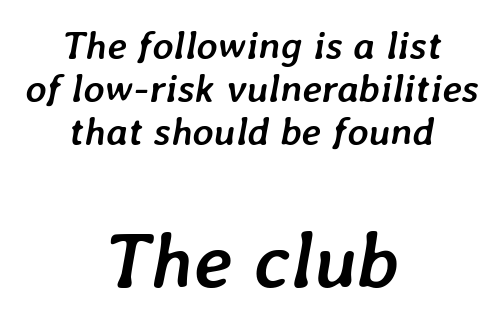
{"italic": "yes", "lean": "right", "slant_degrees": 7, "bold": "yes", "weight": "semibold", "width": "normal", "stroke_contrast": "low", "x_height": "medium", "monospaced": "no", "underline": "no", "align": "center", "line_spacing": "tight", "line_spacing_ratio": 1.07, "letter_spacing": "normal", "letter_spacing_em": 0.0, "larger_block": "second", "size_ratio": 1.98, "glyph_px": 79}
